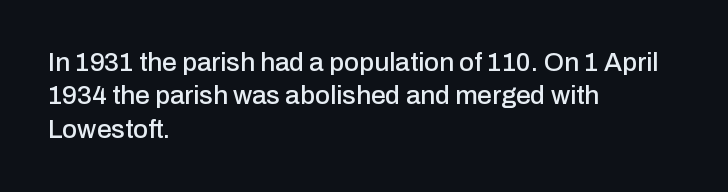
Q: Is the text italic (slanted)? A: No, it is upright.
Q: Is the text underlined? A: No.
Q: How is the paragraph aligned? A: Left-aligned.
Q: Is the spacing between letters normal or unusually wide? A: Normal.
Q: Is the spacing between lines tight, normal or loose? A: Normal.
